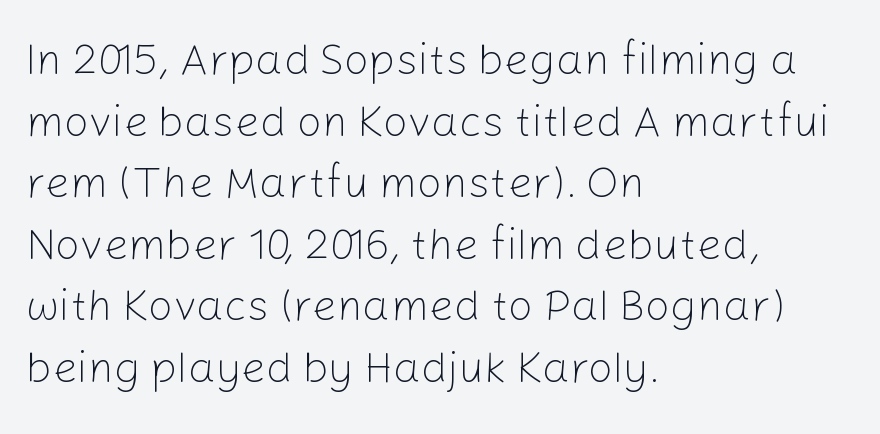
The image shows 44 px light sans-serif type, upright; set left-aligned, normal line spacing (1.4x), normal letter spacing, not underlined; low stroke contrast and a medium x-height.
